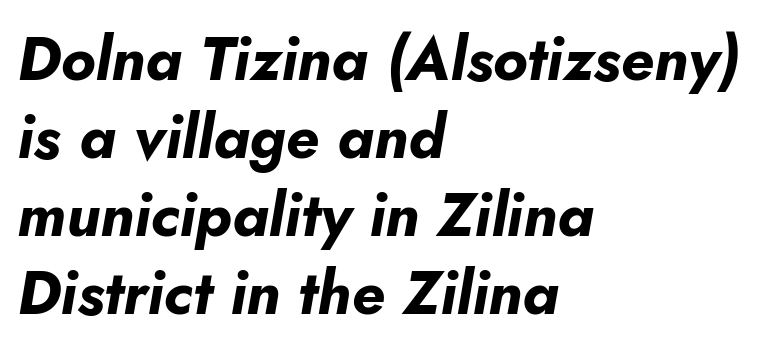
The image shows 61 px bold type, italic (leaning right); set left-aligned, normal line spacing (1.28x), normal letter spacing, not underlined; low stroke contrast and a small x-height.
